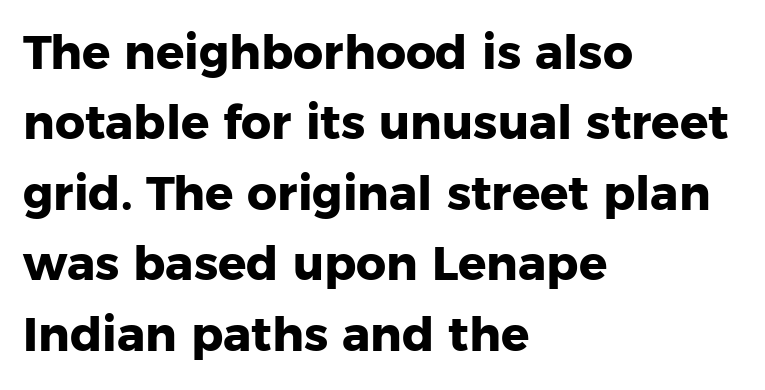
The image shows 47 px heavy sans-serif type, upright; set left-aligned, normal line spacing (1.5x), normal letter spacing, not underlined; low stroke contrast and a medium x-height.
